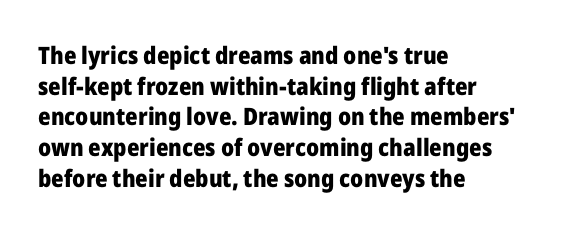
{"italic": "no", "bold": "yes", "underline": "no", "align": "left", "line_spacing": "normal", "line_spacing_ratio": 1.28, "letter_spacing": "normal", "letter_spacing_em": 0.0, "glyph_px": 24}
